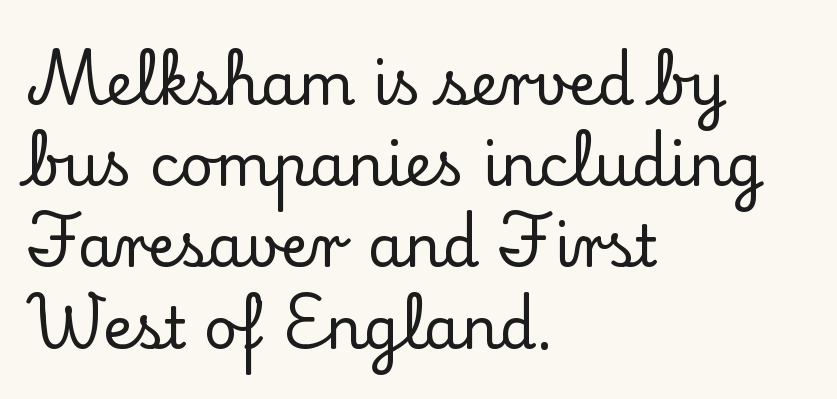
Q: Is the text italic (slanted)? A: No, it is upright.
Q: Is the typeface a serif or a sans-serif typeface? A: Serif.
Q: Is the text underlined? A: No.
Q: How is the paragraph aligned? A: Left-aligned.
Q: Is the spacing between letters normal or unusually wide? A: Normal.
Q: Is the spacing between lines tight, normal or loose? A: Normal.
Q: Width (condensed, normal, or wide)? A: Normal.
Q: Stroke contrast? A: Low.
Q: x-height? A: Small.
Q: Monospaced? A: No.
